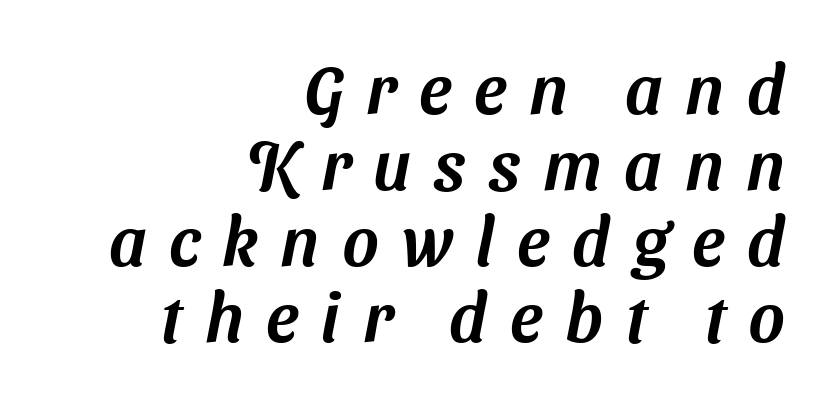
{"serif": "no", "width": "normal", "stroke_contrast": "medium", "x_height": "medium", "monospaced": "no", "underline": "no", "align": "right", "line_spacing": "tight", "line_spacing_ratio": 1.1, "letter_spacing": "wide", "letter_spacing_em": 0.33, "glyph_px": 69}
